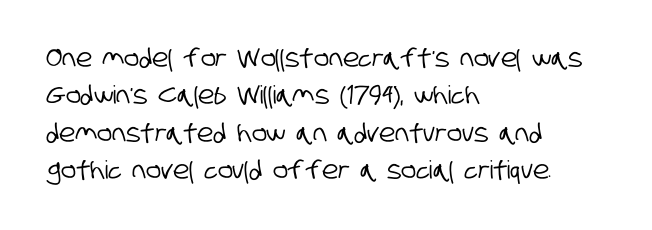
{"underline": "no", "align": "left", "line_spacing": "normal", "line_spacing_ratio": 1.5, "letter_spacing": "normal", "letter_spacing_em": 0.0, "glyph_px": 25}
